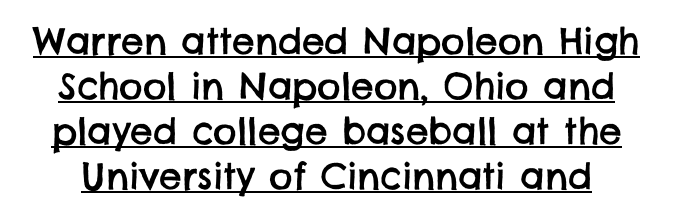
Honestly, the letter spacing is just normal — you wouldn't notice it. A typesetter would label this face a sans. Do the characters align in a grid? No, the font is proportional. Does a line run under the words? Yes, clearly.
